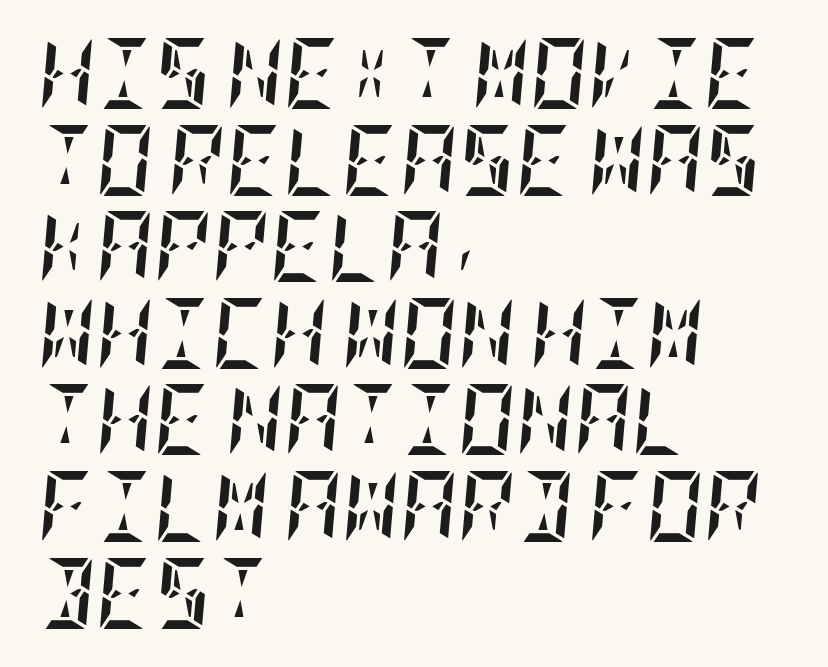
The image shows 71 px semibold, condensed type, italic (leaning right); set left-aligned, line spacing 1.22x, normal letter spacing, not underlined; low stroke contrast and a large x-height.
